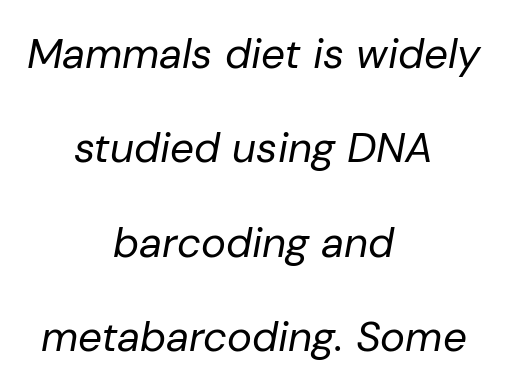
What stands out about the letter spacing? Nothing — it is the standard amount. Does the lettering tilt? It does — this is italic. Note the varied advance widths — an 'i' is clearly narrower than an 'm'. Whoever set this chose breathing room over compactness in the vertical rhythm. Horizontally, the lines are justified to the midpoint only.
